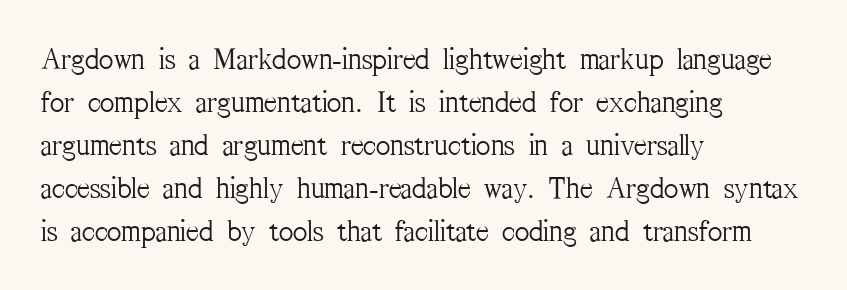
Q: Is the text bold? A: No.
Q: Is the text italic (slanted)? A: No, it is upright.
Q: Is the typeface a serif or a sans-serif typeface? A: Serif.
Q: Is the text underlined? A: No.
Q: How is the paragraph aligned? A: Left-aligned.
Q: Is the spacing between letters normal or unusually wide? A: Normal.
Q: Is the spacing between lines tight, normal or loose? A: Normal.
Q: Width (condensed, normal, or wide)? A: Condensed.
Q: Stroke contrast? A: Medium.
Q: x-height? A: Medium.
Q: Monospaced? A: No.
